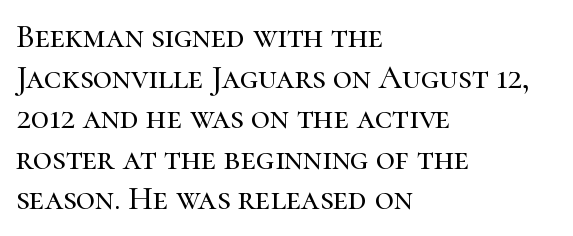
Q: Is the text italic (slanted)? A: No, it is upright.
Q: Is the typeface a serif or a sans-serif typeface? A: Serif.
Q: Is the text underlined? A: No.
Q: How is the paragraph aligned? A: Left-aligned.
Q: Is the spacing between letters normal or unusually wide? A: Normal.
Q: Width (condensed, normal, or wide)? A: Normal.
Q: Stroke contrast? A: High.
Q: x-height? A: Medium.
Q: Monospaced? A: No.
